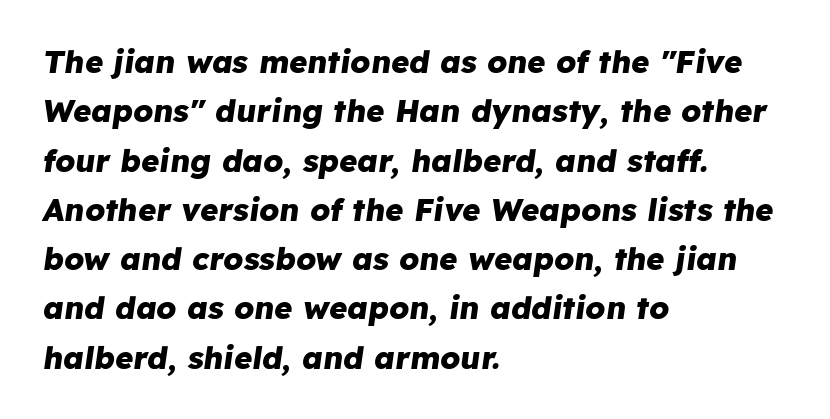
These lines carry a lot of weight — the face is fully bold. Spacing verdict: proportional, widths tailored to each character. The face used here is rendered with its standard letterfit. Where is the straight margin? On the left. This block has exactly the height ordinary leading produces. Lines of text with bare space underneath.
